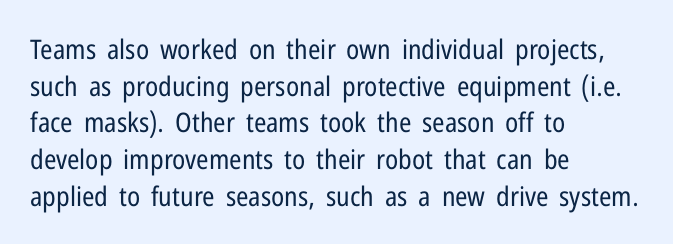
Reading down the block, your eye returns to a fixed left position each line. Do the letters lean? They stand straight. The strip under each line holds only bare page. Bold? No — there's no thickening of the strokes. Line spacing here is normal. Glyph-to-glyph distance matches everyday printed text.
